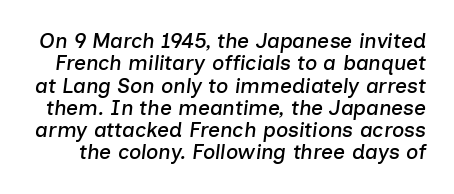
{"italic": "yes", "lean": "right", "slant_degrees": 7, "underline": "no", "line_spacing": "tight", "line_spacing_ratio": 1.06, "letter_spacing": "normal", "letter_spacing_em": 0.0, "glyph_px": 21}
